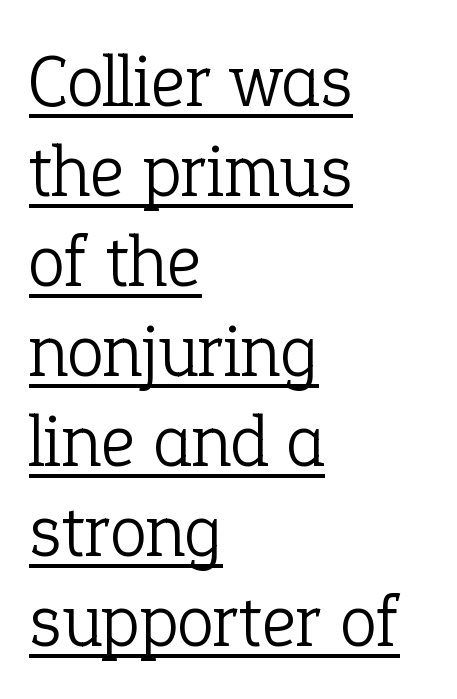
{"serif": "yes", "italic": "no", "bold": "no", "weight": "light", "width": "normal", "stroke_contrast": "low", "x_height": "medium", "monospaced": "no", "underline": "yes", "align": "left", "line_spacing_ratio": 1.2, "letter_spacing": "normal", "letter_spacing_em": 0.0, "glyph_px": 75}
